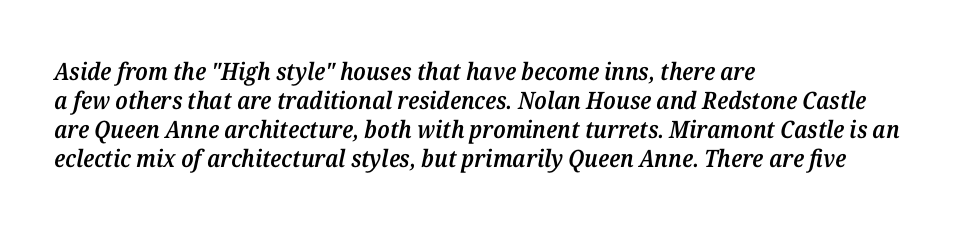
Q: Is the text bold? A: Semi-bold.
Q: Is the text italic (slanted)? A: Yes, it leans right by about 12 degrees.
Q: Is the text underlined? A: No.
Q: How is the paragraph aligned? A: Left-aligned.
Q: Is the spacing between letters normal or unusually wide? A: Normal.
